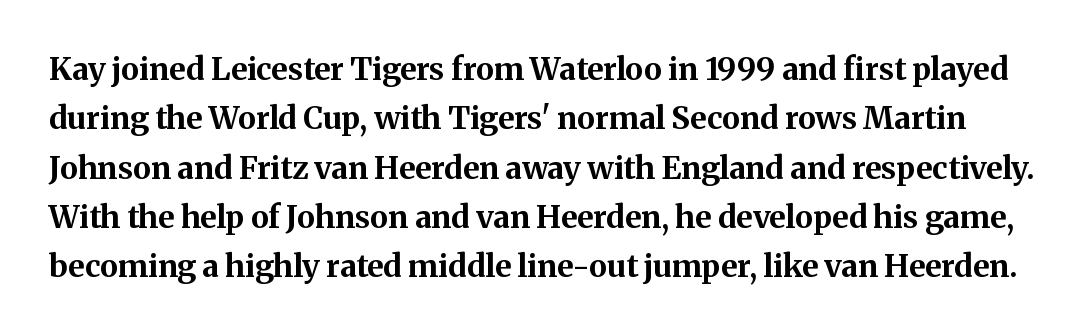
Q: Is the text bold? A: Yes.
Q: Is the text italic (slanted)? A: No, it is upright.
Q: Is the typeface a serif or a sans-serif typeface? A: Serif.
Q: Is the text underlined? A: No.
Q: Is the spacing between letters normal or unusually wide? A: Normal.
Q: Is the spacing between lines tight, normal or loose? A: Normal.
Q: Width (condensed, normal, or wide)? A: Normal.
Q: Stroke contrast? A: Medium.
Q: x-height? A: Medium.
Q: Monospaced? A: No.
